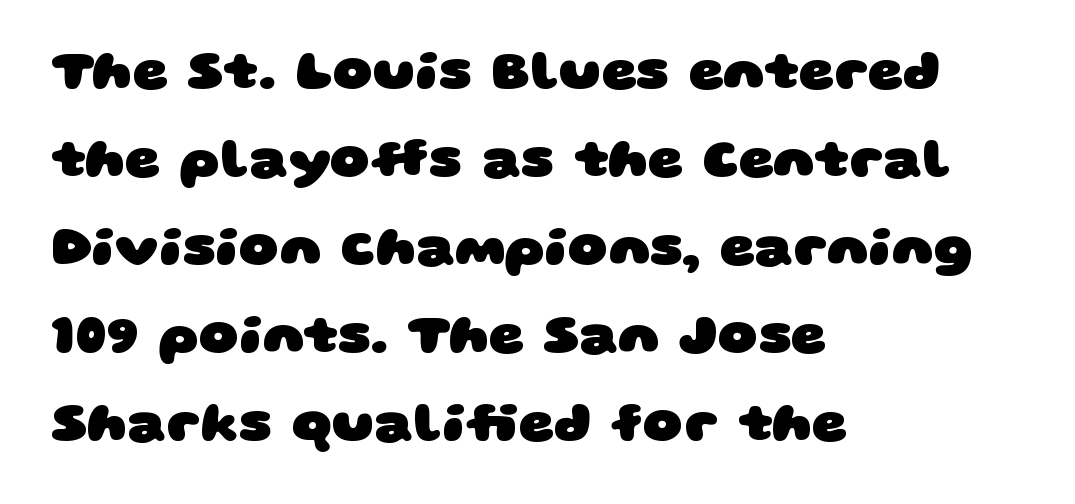
The image shows 55 px heavy, wide sans-serif type; set left-aligned, normal line spacing (1.6x), normal letter spacing, not underlined; low stroke contrast and a large x-height.
